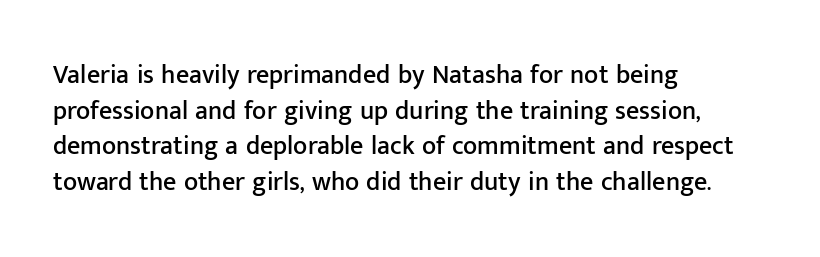
Compared with a centered layout, this one pins lines to the left instead. These lines were composed using upright roman letters. The type is set solid horizontally, with unmodified tracking. Vertical spacing — default. A bare baseline throughout the passage.
